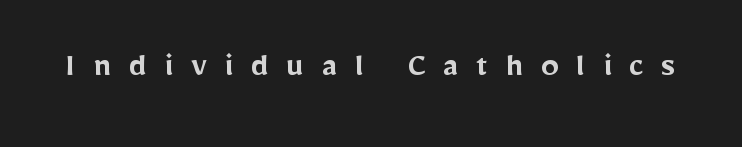
{"serif": "no", "italic": "no", "bold": "semi", "weight": "semibold", "width": "normal", "stroke_contrast": "low", "x_height": "medium", "monospaced": "no", "underline": "no", "letter_spacing": "wide", "letter_spacing_em": 0.49, "glyph_px": 36}
